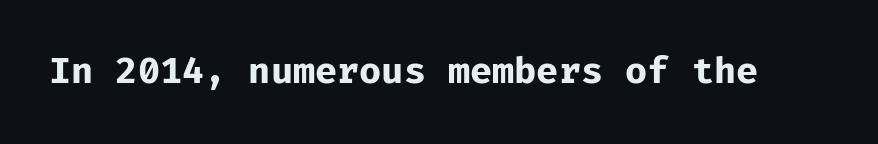
{"serif": "no", "italic": "no", "bold": "yes", "weight": "bold", "width": "normal", "stroke_contrast": "low", "x_height": "medium", "monospaced": "yes", "underline": "no", "letter_spacing": "normal", "letter_spacing_em": 0.0, "glyph_px": 36}
